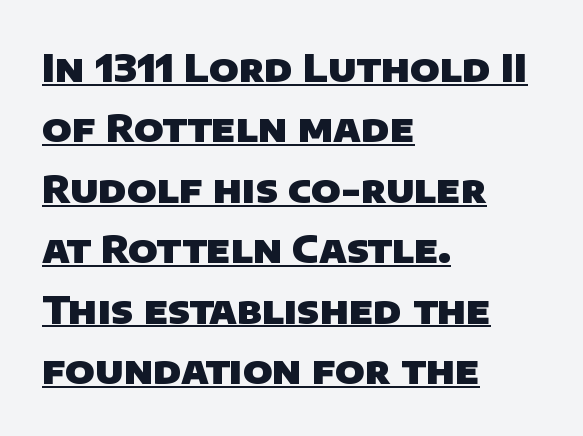
{"serif": "no", "bold": "yes", "weight": "heavy", "width": "normal", "stroke_contrast": "low", "x_height": "large", "monospaced": "no", "underline": "yes", "align": "left", "line_spacing": "normal", "line_spacing_ratio": 1.59, "letter_spacing": "normal", "letter_spacing_em": 0.0, "glyph_px": 38}
